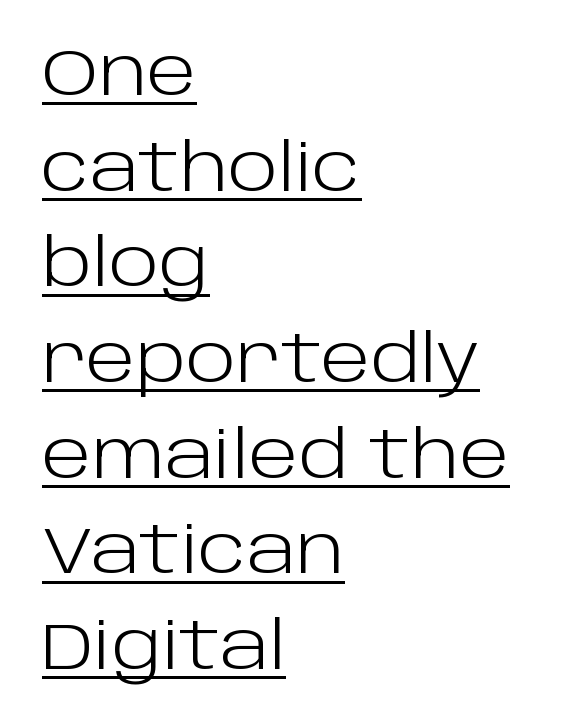
The image shows 66 px light sans-serif type, upright; set left-aligned, normal line spacing (1.45x), normal letter spacing, underlined; low stroke contrast and a large x-height.
